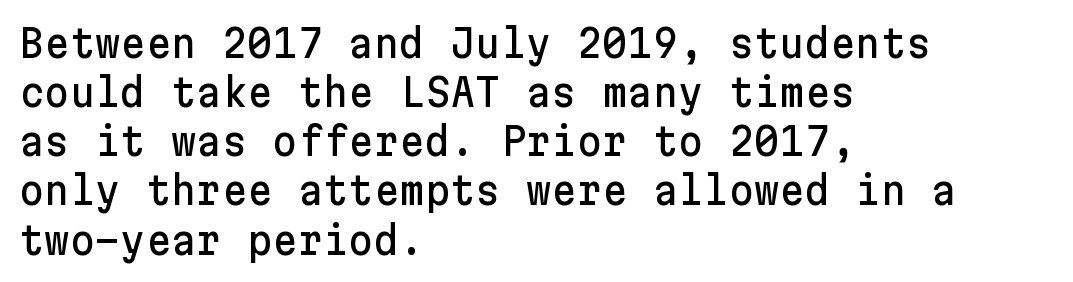
The image shows 39 px sans-serif type, upright; set left-aligned, normal line spacing (1.26x), normal letter spacing, not underlined; low stroke contrast and a medium x-height.
